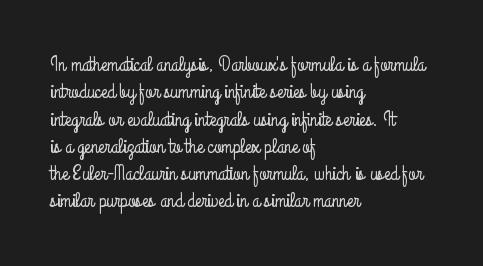
Q: Is the text underlined? A: No.
Q: How is the paragraph aligned? A: Left-aligned.
Q: Is the spacing between letters normal or unusually wide? A: Normal.
Q: Is the spacing between lines tight, normal or loose? A: Normal.
